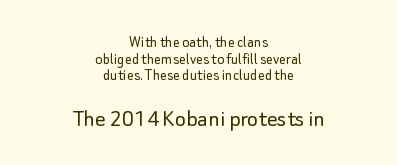
The specimen reads as upright at a glance. Glance below the letters and you will spot only blank space. Type size steps up from the first block to the second. Regarding leading, the lines here are crowded together. Counters stay open thanks to moderate or lighter strokes. Letter spacing: default.
